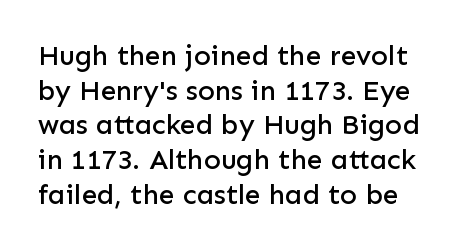
{"serif": "no", "italic": "no", "width": "normal", "stroke_contrast": "low", "x_height": "medium", "monospaced": "no", "underline": "no", "line_spacing_ratio": 1.24, "letter_spacing": "normal", "letter_spacing_em": 0.0, "glyph_px": 28}
